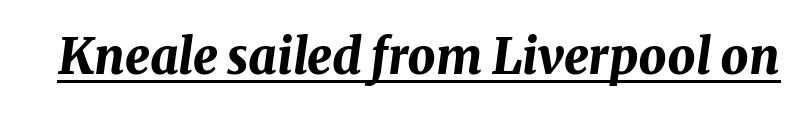
The image shows 49 px bold type, italic (leaning right); set normal letter spacing, underlined; medium stroke contrast and a medium x-height.
